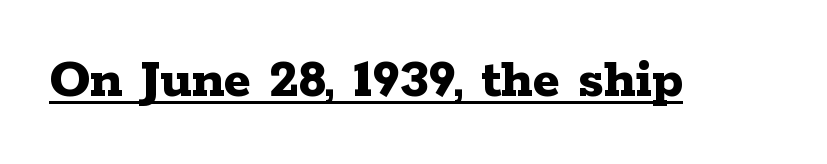
{"serif": "yes", "italic": "no", "bold": "yes", "weight": "bold", "width": "wide", "stroke_contrast": "low", "x_height": "medium", "monospaced": "no", "underline": "yes", "letter_spacing": "normal", "letter_spacing_em": 0.0, "glyph_px": 57}
